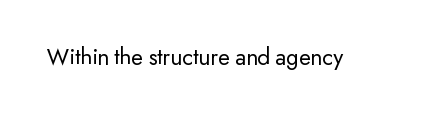
Q: Is the text bold? A: No.
Q: Is the text italic (slanted)? A: No, it is upright.
Q: Is the text underlined? A: No.
Q: Is the spacing between letters normal or unusually wide? A: Normal.
